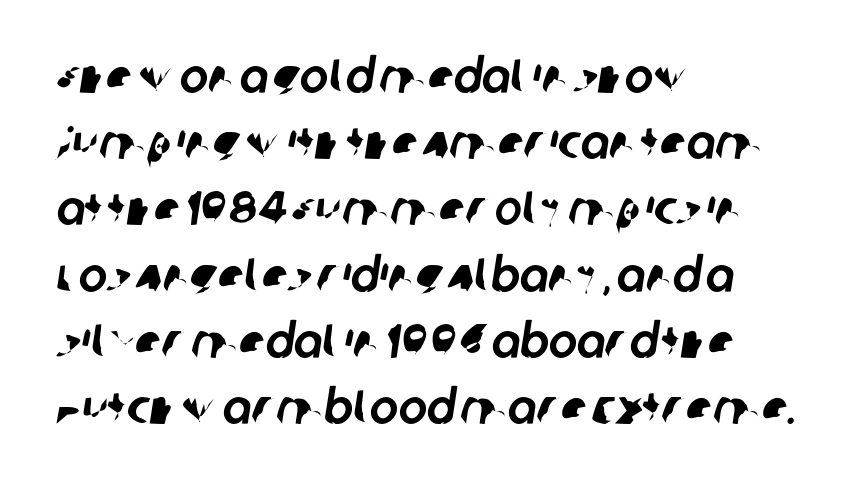
{"serif": "no", "width": "normal", "stroke_contrast": "low", "x_height": "large", "monospaced": "no", "underline": "no", "align": "left", "line_spacing": "normal", "line_spacing_ratio": 1.38, "letter_spacing": "normal", "letter_spacing_em": 0.0, "glyph_px": 48}
